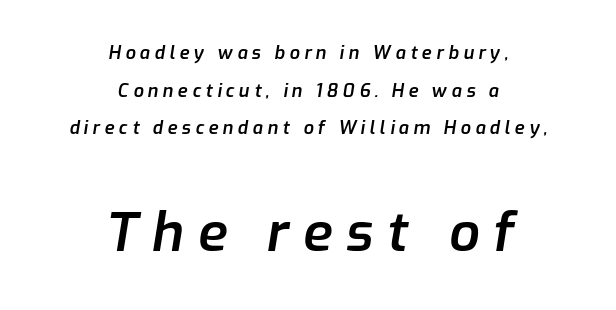
The type is letterspaced generously, with wide tracking. Top chunk: small. Bottom chunk: large. Typeset on center — no edge is straight. The strokes are fattened partway — semibold, not bold.
